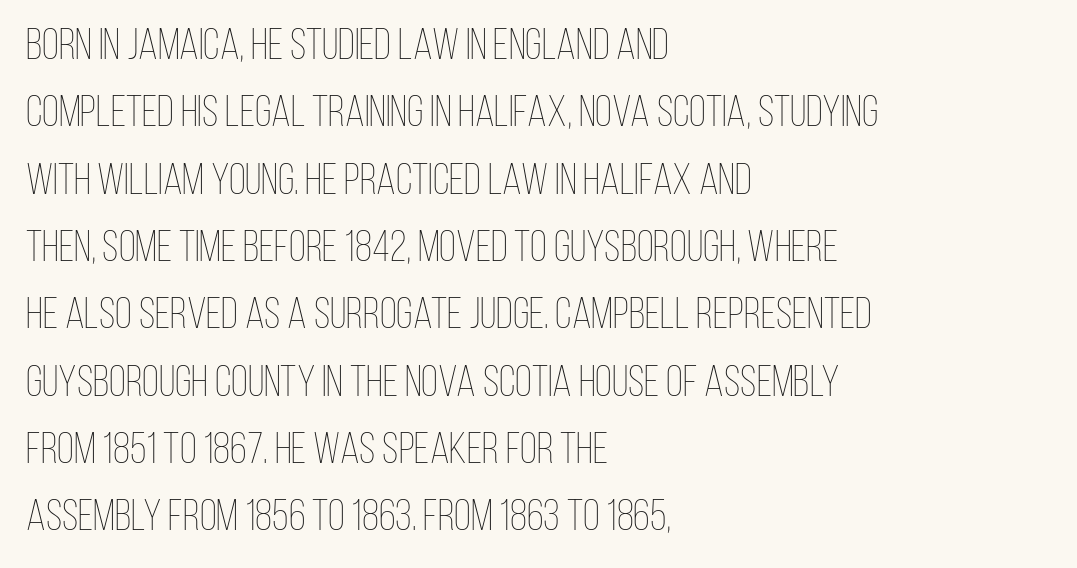
The image shows 44 px thin, condensed type, upright; set left-aligned, normal line spacing (1.53x), normal letter spacing, not underlined; low stroke contrast and a large x-height.
